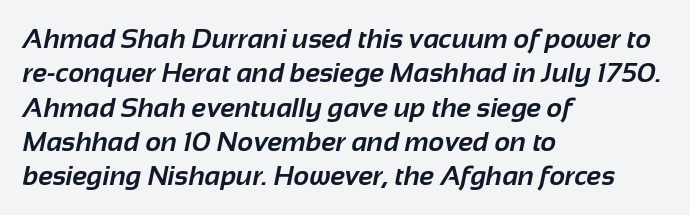
Line beginnings align vertically; line endings do not. Look at the tracking — it's just the regular setting, nothing added. Does the weight exceed regular? Yes, all the way to bold. Bare-footed words on every line. Horizontal bands of white between lines are of average thickness.
